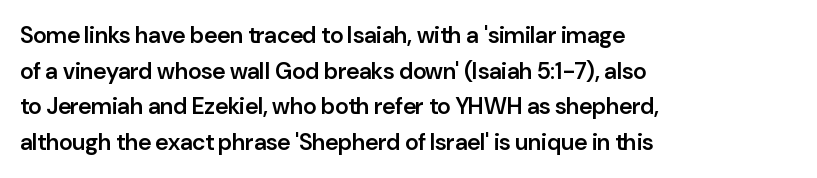
Notice how the passage keeps a crisp vertical edge on the left only. You could call the tracking neutral — neither tight nor loose. Compared with an ordinary text face, these strokes are moderately heavier — a semibold. No italicization has been applied; the sample stays upright.
